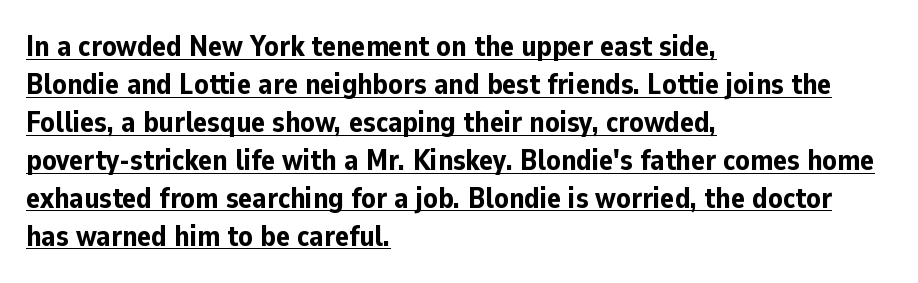
{"serif": "no", "italic": "no", "bold": "yes", "weight": "bold", "width": "normal", "stroke_contrast": "low", "x_height": "medium", "monospaced": "no", "underline": "yes", "align": "left", "line_spacing": "normal", "line_spacing_ratio": 1.31, "letter_spacing": "normal", "letter_spacing_em": 0.0, "glyph_px": 29}
